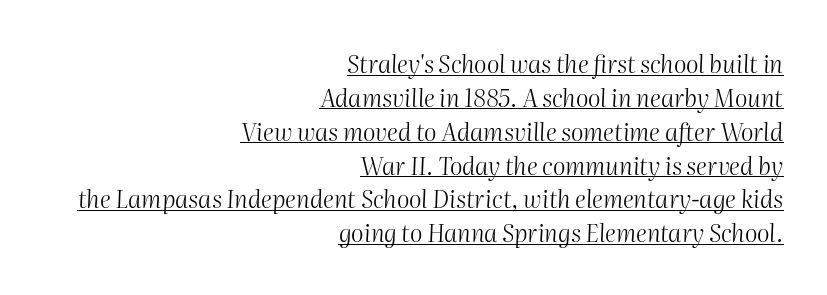
{"italic": "yes", "lean": "right", "slant_degrees": 2, "bold": "no", "underline": "yes", "align": "right", "line_spacing": "normal", "line_spacing_ratio": 1.41, "letter_spacing": "normal", "letter_spacing_em": 0.0, "glyph_px": 24}
